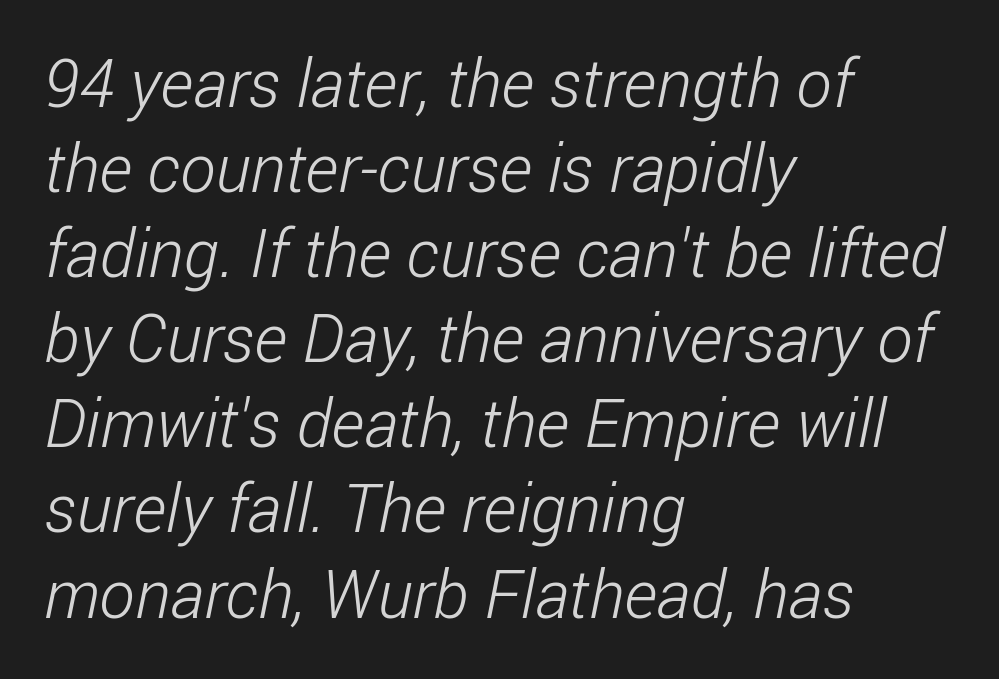
Q: Is the text bold? A: No.
Q: Is the typeface a serif or a sans-serif typeface? A: Sans-serif.
Q: Is the text underlined? A: No.
Q: How is the paragraph aligned? A: Left-aligned.
Q: Is the spacing between letters normal or unusually wide? A: Normal.
Q: Is the spacing between lines tight, normal or loose? A: Normal.
Q: Width (condensed, normal, or wide)? A: Condensed.
Q: Stroke contrast? A: Low.
Q: x-height? A: Medium.
Q: Monospaced? A: No.
